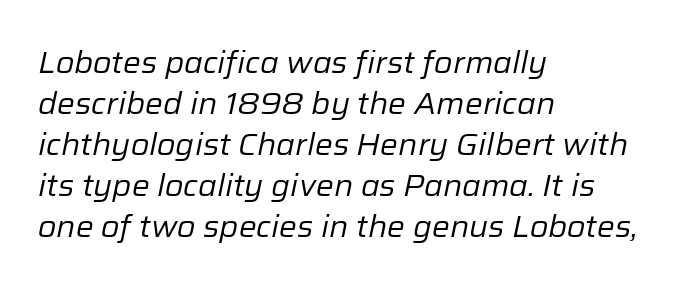
Q: Is the text bold? A: No.
Q: Is the text italic (slanted)? A: Yes, it leans right by about 12 degrees.
Q: Is the text underlined? A: No.
Q: How is the paragraph aligned? A: Left-aligned.
Q: Is the spacing between letters normal or unusually wide? A: Normal.
Q: Is the spacing between lines tight, normal or loose? A: Normal.
Q: Width (condensed, normal, or wide)? A: Normal.
Q: Stroke contrast? A: Low.
Q: x-height? A: Medium.
Q: Monospaced? A: No.
